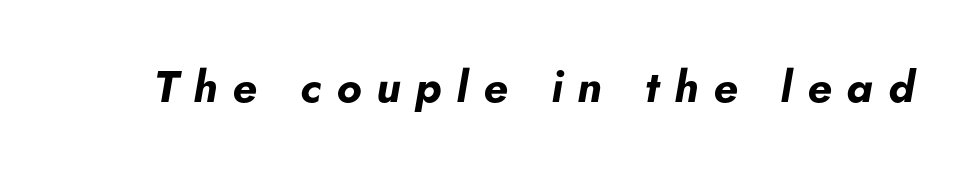
Q: Is the text bold? A: Yes.
Q: Is the text italic (slanted)? A: Yes, it leans right by about 5 degrees.
Q: Is the text underlined? A: No.
Q: Is the spacing between letters normal or unusually wide? A: Unusually wide.
Q: Width (condensed, normal, or wide)? A: Normal.
Q: Stroke contrast? A: Low.
Q: x-height? A: Small.
Q: Monospaced? A: No.
